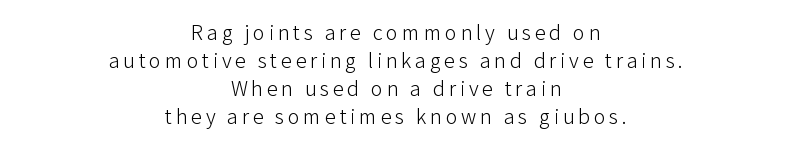
The image shows 22 px text type, upright; set centered, normal line spacing (1.27x), not underlined.
